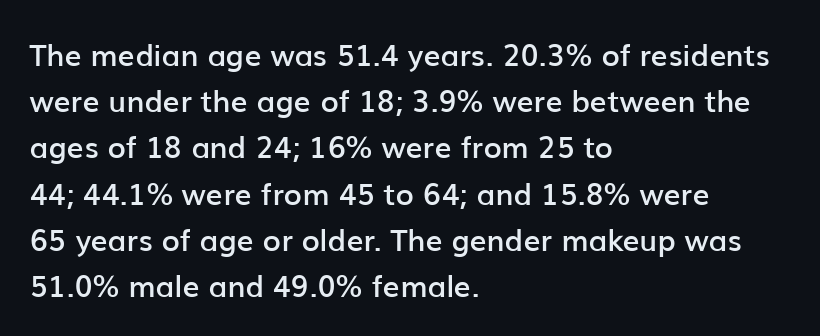
{"serif": "no", "italic": "no", "bold": "semi", "weight": "semibold", "width": "normal", "stroke_contrast": "low", "x_height": "medium", "monospaced": "no", "underline": "no", "align": "left", "line_spacing": "normal", "line_spacing_ratio": 1.54, "letter_spacing": "normal", "letter_spacing_em": 0.0, "glyph_px": 30}
